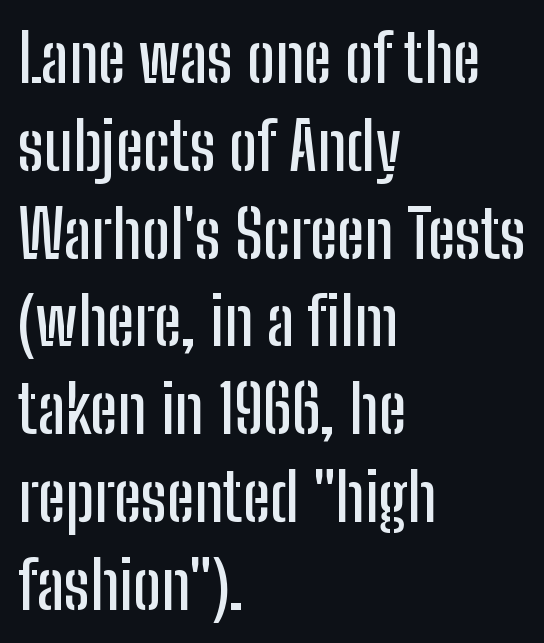
{"serif": "no", "italic": "no", "width": "condensed", "stroke_contrast": "low", "x_height": "medium", "monospaced": "no", "underline": "no", "align": "left", "line_spacing": "normal", "line_spacing_ratio": 1.33, "letter_spacing": "normal", "letter_spacing_em": 0.0, "glyph_px": 66}
